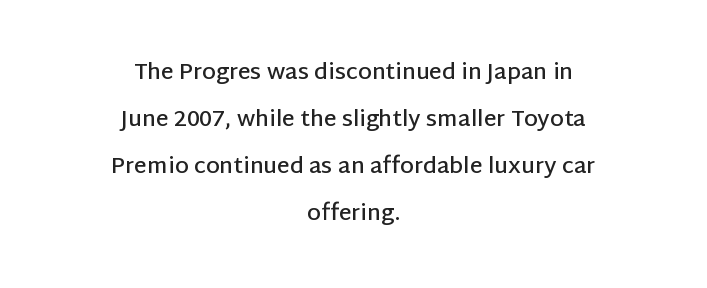
Q: Is the text bold? A: Semi-bold.
Q: Is the text italic (slanted)? A: No, it is upright.
Q: Is the text underlined? A: No.
Q: How is the paragraph aligned? A: Centered.
Q: Is the spacing between letters normal or unusually wide? A: Normal.
Q: Is the spacing between lines tight, normal or loose? A: Loose.
